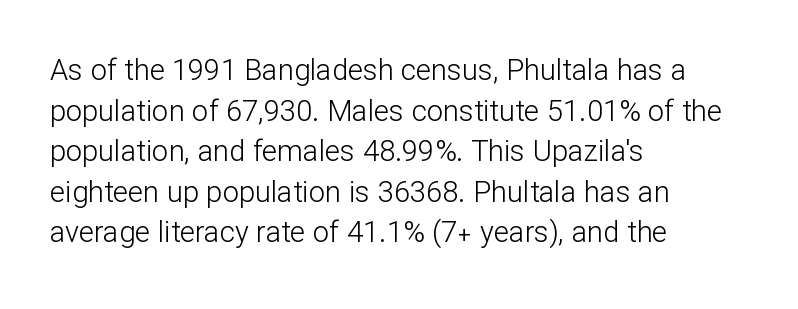
Q: Is the text bold? A: No.
Q: Is the text italic (slanted)? A: No, it is upright.
Q: Is the typeface a serif or a sans-serif typeface? A: Sans-serif.
Q: Is the text underlined? A: No.
Q: How is the paragraph aligned? A: Left-aligned.
Q: Is the spacing between letters normal or unusually wide? A: Normal.
Q: Is the spacing between lines tight, normal or loose? A: Normal.
Q: Width (condensed, normal, or wide)? A: Normal.
Q: Stroke contrast? A: Low.
Q: x-height? A: Medium.
Q: Monospaced? A: No.
